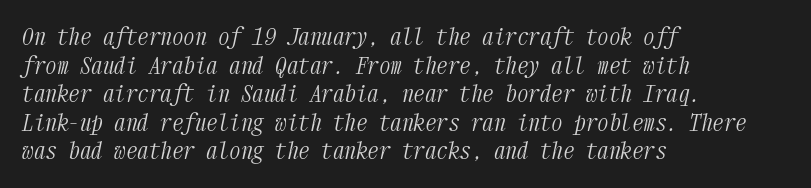
The image shows 23 px text type, italic (leaning right); set left-aligned, line spacing 1.24x, normal letter spacing, not underlined.
